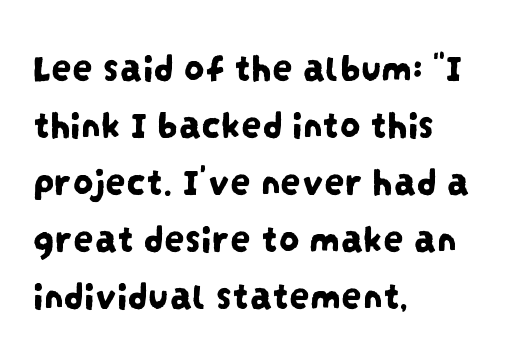
Do the characters align in a grid? No, the font is proportional. Regarding leading, the lines here are spaced in the standard way. Glyph-to-glyph distance matches everyday printed text. This rendering features lettering with no underline.
